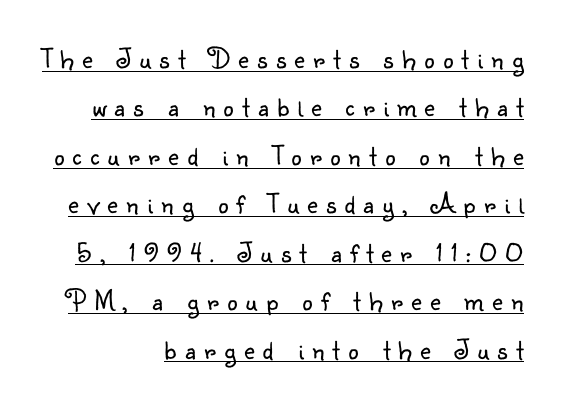
The image shows 29 px light sans-serif type, upright; set normal line spacing (1.67x), unusually wide letter spacing (+0.29 em), underlined; low stroke contrast and a small x-height.
